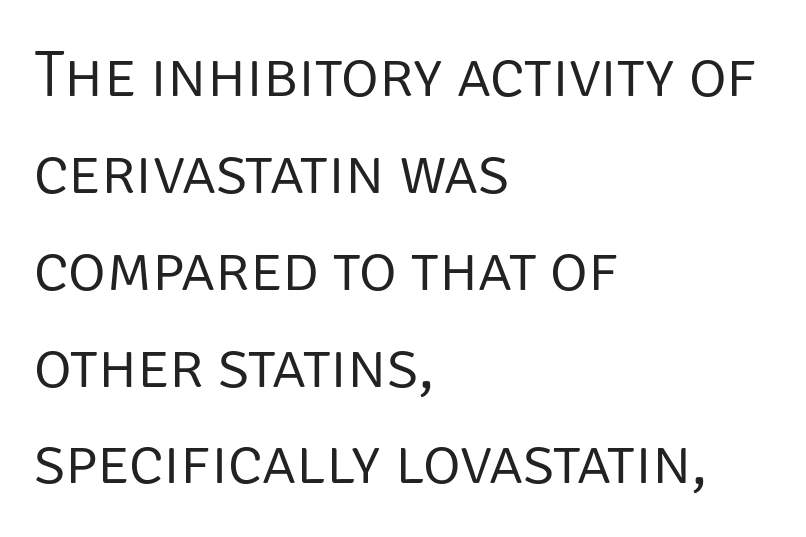
The image shows 65 px light sans-serif type, upright; set left-aligned, normal line spacing (1.49x), normal letter spacing, not underlined; low stroke contrast and a large x-height.
